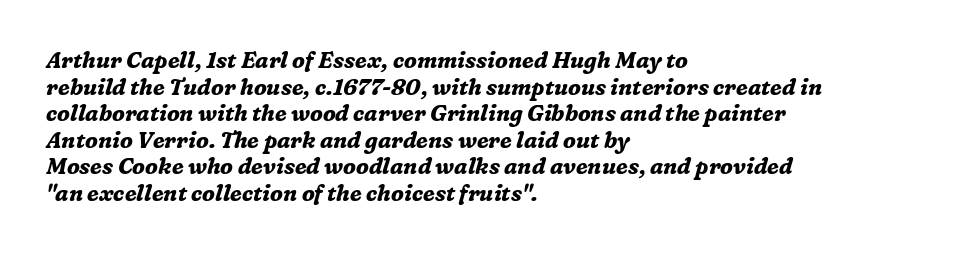
Here the glyphs are tracked normally, forming tight word shapes. The lines are quadded left. Notice how thick the strokes are: this is what a full bold looks like. Italic? Definitely — the glyphs are oblique. Bare-footed words on every line.
